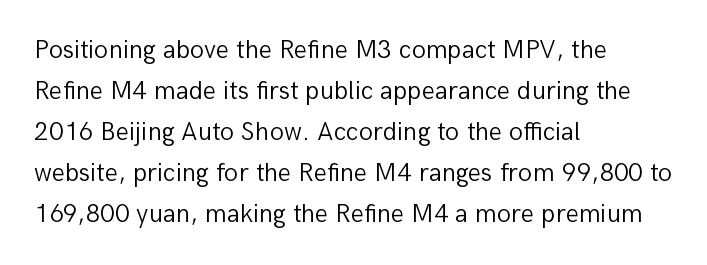
The words here are not underlined. Unbolded letterforms with no extra heft. Quick note: interline space is typical. These lines stack with their left ends in a neat column. Ordinary non-slanted type is in use. Here the glyphs are tracked normally, forming tight word shapes.
